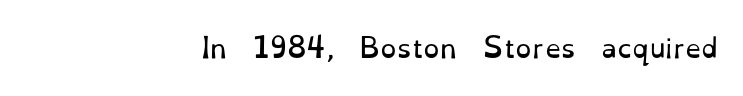
Is there any slant? The stems are plumb. Is this a heavy cut? Hardly; it is regular or lighter. Check under the words: just untouched page. Letter spacing: default. Does the copy run flush right? Yes — the right margin is perfectly even.
